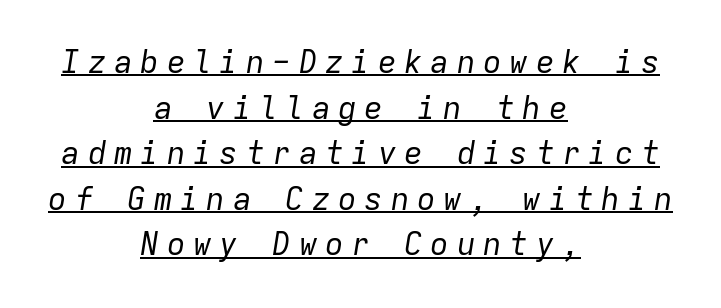
Q: Is the text bold? A: No.
Q: Is the text italic (slanted)? A: Yes, it leans right by about 9 degrees.
Q: Is the text underlined? A: Yes.
Q: How is the paragraph aligned? A: Centered.
Q: Is the spacing between letters normal or unusually wide? A: Unusually wide.
Q: Is the spacing between lines tight, normal or loose? A: Normal.
Q: Width (condensed, normal, or wide)? A: Normal.
Q: Stroke contrast? A: Low.
Q: x-height? A: Medium.
Q: Monospaced? A: Yes.
